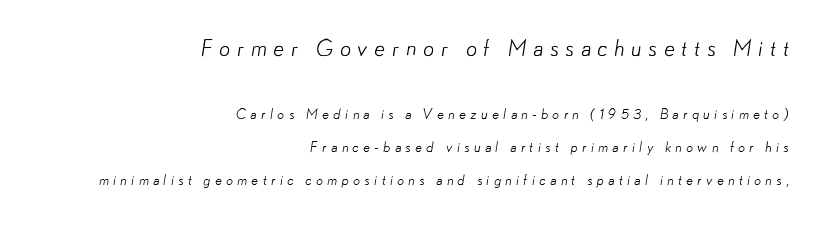
The designer dialed line spacing up above the default. Weight: regular or lighter. Type without underlining. Larger block? The one above; the one below is distinctly smaller.
